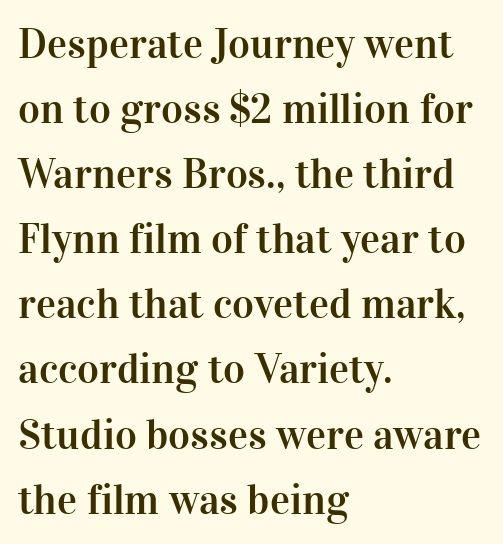
{"serif": "yes", "italic": "no", "width": "normal", "stroke_contrast": "high", "x_height": "medium", "monospaced": "no", "underline": "no", "align": "left", "line_spacing": "normal", "line_spacing_ratio": 1.55, "letter_spacing": "normal", "letter_spacing_em": 0.0, "glyph_px": 42}
